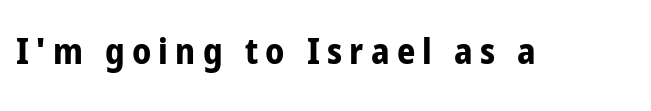
Q: Is the text bold? A: Yes.
Q: Is the text italic (slanted)? A: No, it is upright.
Q: Is the typeface a serif or a sans-serif typeface? A: Sans-serif.
Q: Is the text underlined? A: No.
Q: Is the spacing between letters normal or unusually wide? A: Unusually wide.
Q: Width (condensed, normal, or wide)? A: Condensed.
Q: Stroke contrast? A: Low.
Q: x-height? A: Medium.
Q: Monospaced? A: No.
